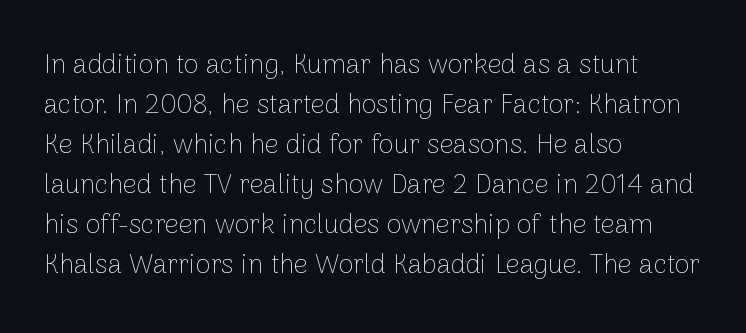
The image shows 27 px text type, upright; set left-aligned, normal line spacing (1.48x), normal letter spacing, not underlined.
